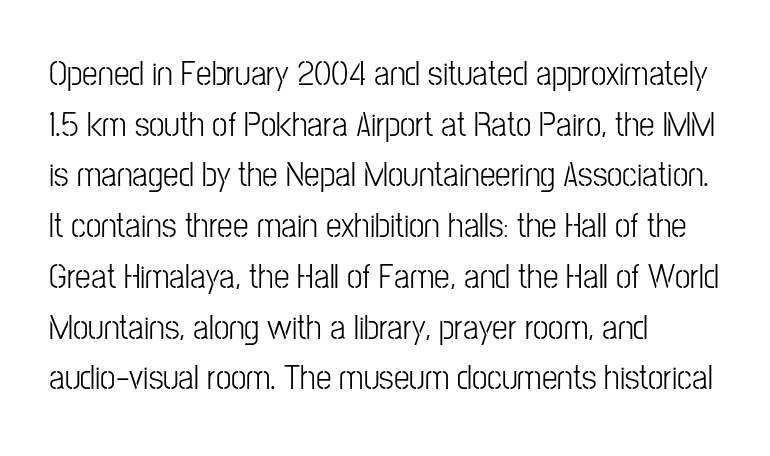
The image shows 35 px light, condensed sans-serif type, upright; set left-aligned, normal line spacing (1.45x), normal letter spacing, not underlined; low stroke contrast and a medium x-height.
